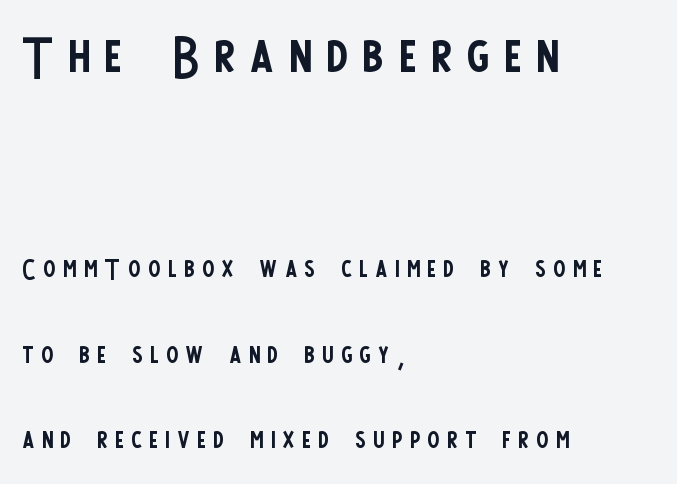
Q: Is the text bold? A: No.
Q: Is the text italic (slanted)? A: No, it is upright.
Q: Is the typeface a serif or a sans-serif typeface? A: Sans-serif.
Q: Is the text underlined? A: No.
Q: How is the paragraph aligned? A: Left-aligned.
Q: Is the spacing between letters normal or unusually wide? A: Unusually wide.
Q: Is the spacing between lines tight, normal or loose? A: Loose.
Q: Which block of text is set in a larger size, the first (top) or the second (bottom)? A: The first (top) one.
Q: Width (condensed, normal, or wide)? A: Condensed.
Q: Stroke contrast? A: Low.
Q: x-height? A: Large.
Q: Monospaced? A: No.
